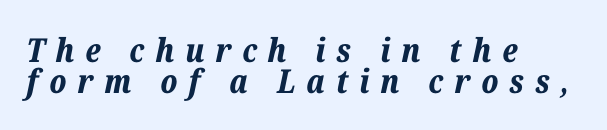
Between one letter and the next there's a generous, obvious gap. Only glyphs here, with clear space below each row. In CSS terms this would be text-align: left. Plenty of ink on the page — the face is bold.
